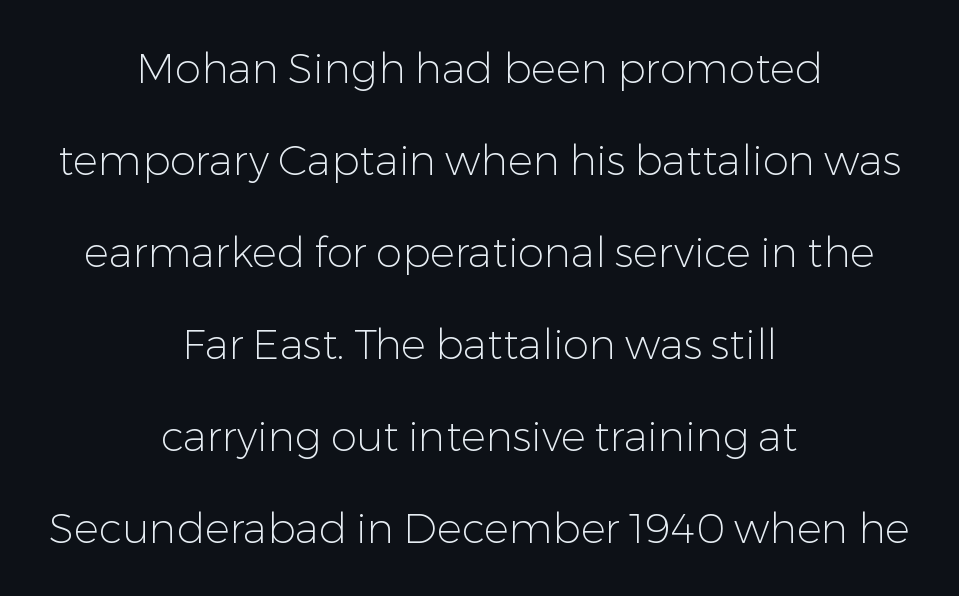
Q: Is the text bold? A: No.
Q: Is the text italic (slanted)? A: No, it is upright.
Q: Is the typeface a serif or a sans-serif typeface? A: Sans-serif.
Q: Is the text underlined? A: No.
Q: How is the paragraph aligned? A: Centered.
Q: Is the spacing between letters normal or unusually wide? A: Normal.
Q: Is the spacing between lines tight, normal or loose? A: Loose.
Q: Width (condensed, normal, or wide)? A: Normal.
Q: Stroke contrast? A: Low.
Q: x-height? A: Medium.
Q: Monospaced? A: No.
